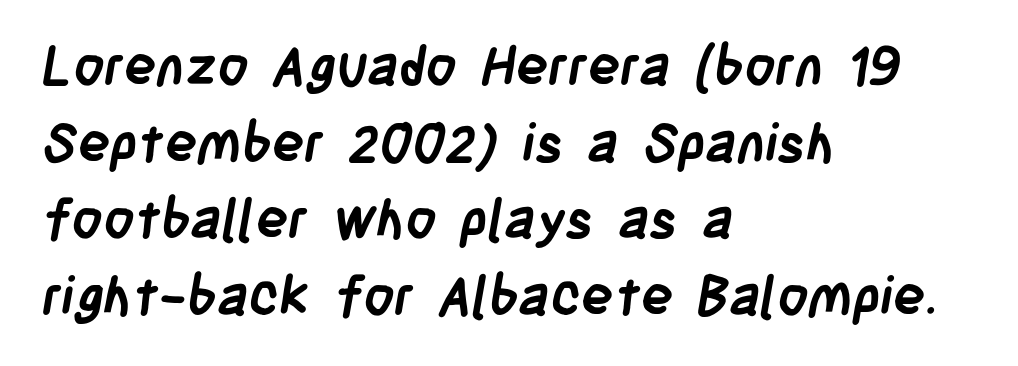
{"serif": "no", "bold": "yes", "weight": "semibold", "width": "condensed", "stroke_contrast": "low", "x_height": "large", "monospaced": "no", "underline": "no", "align": "left", "line_spacing": "normal", "line_spacing_ratio": 1.42, "letter_spacing": "normal", "letter_spacing_em": 0.0, "glyph_px": 54}
